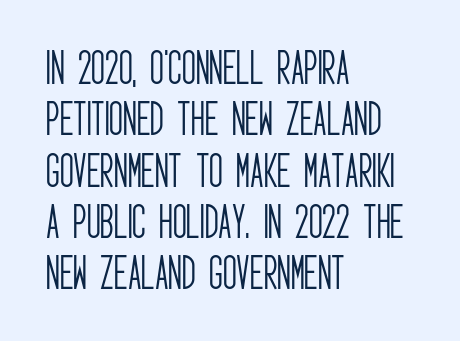
The image shows 38 px light, condensed sans-serif type, upright; set left-aligned, normal line spacing (1.35x), normal letter spacing, not underlined; low stroke contrast and a large x-height.
